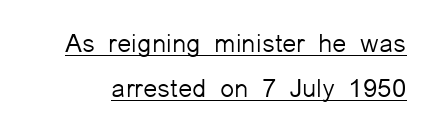
Q: Is the text bold? A: No.
Q: Is the text italic (slanted)? A: No, it is upright.
Q: Is the text underlined? A: Yes.
Q: Is the spacing between letters normal or unusually wide? A: Normal.
